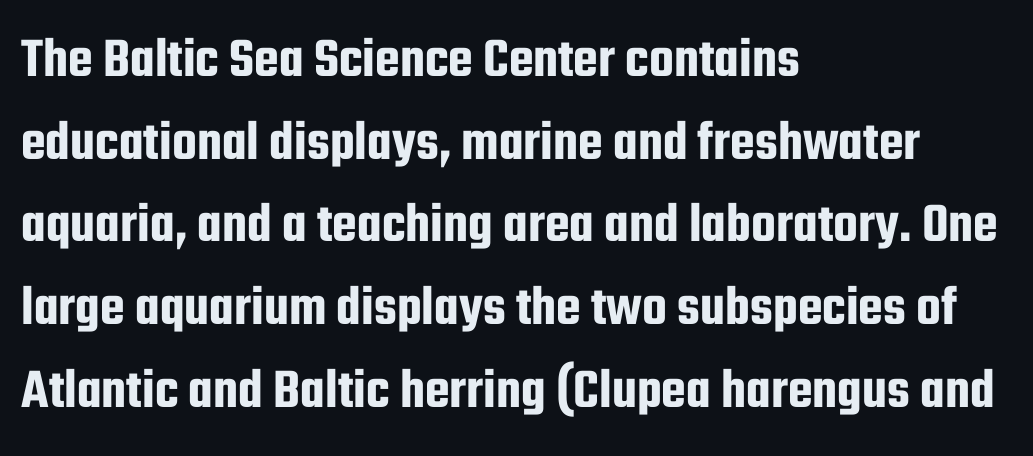
The image shows 57 px condensed sans-serif type, upright; set left-aligned, normal line spacing (1.45x), normal letter spacing, not underlined; low stroke contrast and a medium x-height.
